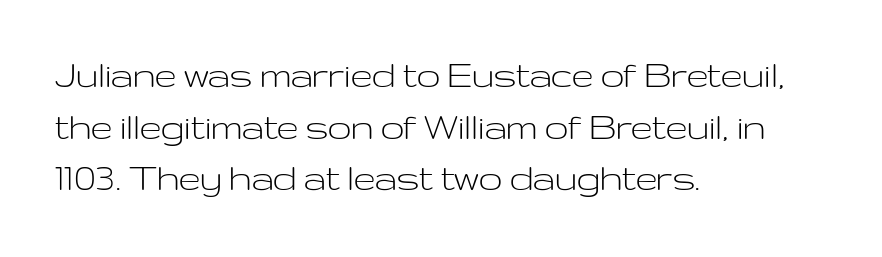
Q: Is the text bold? A: No.
Q: Is the text italic (slanted)? A: No, it is upright.
Q: Is the typeface a serif or a sans-serif typeface? A: Sans-serif.
Q: Is the text underlined? A: No.
Q: How is the paragraph aligned? A: Left-aligned.
Q: Is the spacing between letters normal or unusually wide? A: Normal.
Q: Width (condensed, normal, or wide)? A: Wide.
Q: Stroke contrast? A: Low.
Q: x-height? A: Medium.
Q: Monospaced? A: No.
